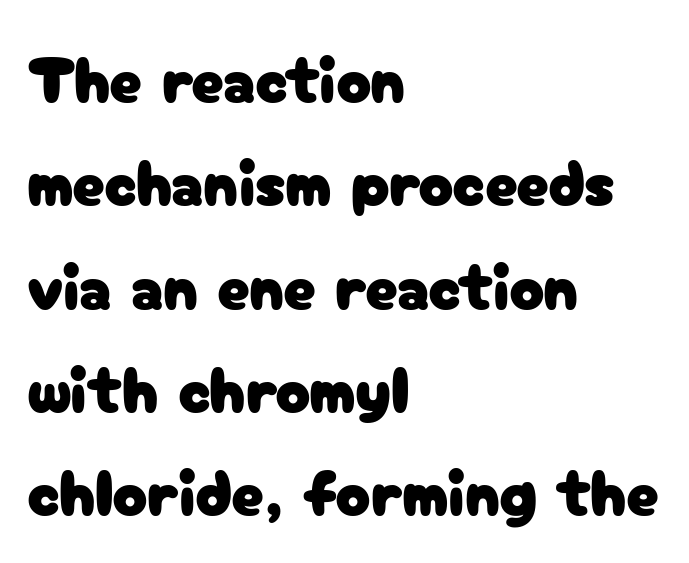
The image shows 65 px sans-serif type, upright; set left-aligned, normal line spacing (1.59x), normal letter spacing, not underlined; low stroke contrast and a medium x-height.
